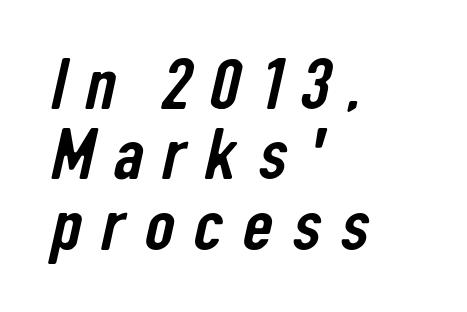
Q: Is the typeface a serif or a sans-serif typeface? A: Sans-serif.
Q: Is the text underlined? A: No.
Q: How is the paragraph aligned? A: Left-aligned.
Q: Is the spacing between letters normal or unusually wide? A: Unusually wide.
Q: Is the spacing between lines tight, normal or loose? A: Tight.
Q: Width (condensed, normal, or wide)? A: Condensed.
Q: Stroke contrast? A: Low.
Q: x-height? A: Medium.
Q: Monospaced? A: No.
